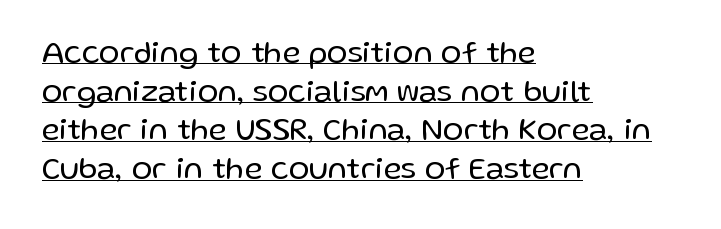
{"serif": "no", "italic": "no", "bold": "no", "weight": "regular", "width": "normal", "stroke_contrast": "low", "x_height": "medium", "monospaced": "no", "underline": "yes", "align": "left", "line_spacing": "normal", "line_spacing_ratio": 1.25, "letter_spacing": "normal", "letter_spacing_em": 0.0, "glyph_px": 31}
